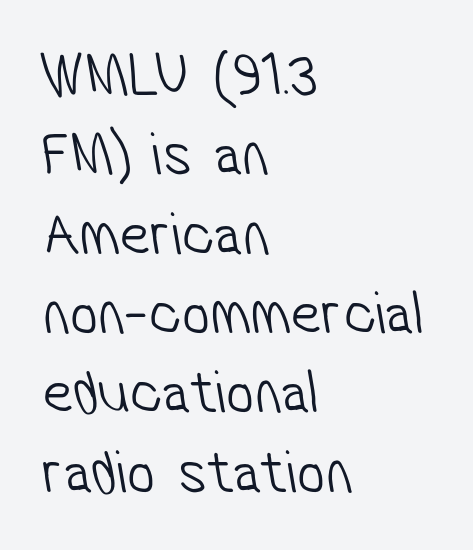
The image shows 62 px light, condensed sans-serif type; set left-aligned, normal line spacing (1.28x), normal letter spacing, not underlined; low stroke contrast and a medium x-height.
